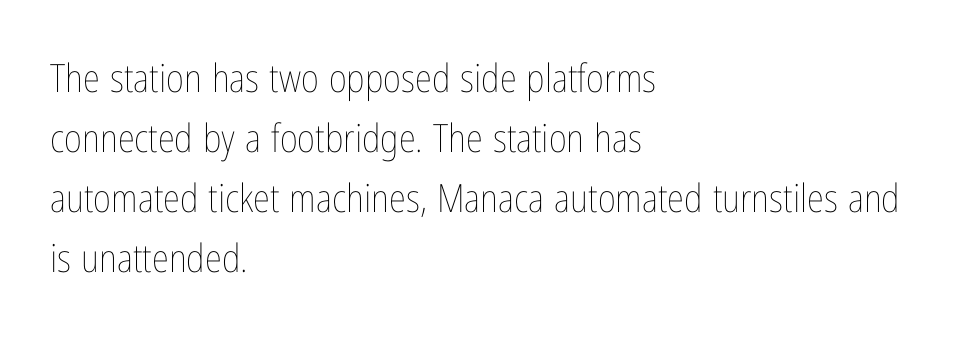
Spacing verdict: proportional, widths tailored to each character. The specimen omits any rule beneath the text block's lines. Nope, not italic — everything's standing straight. Nobody touched the tracking dial on this one.
